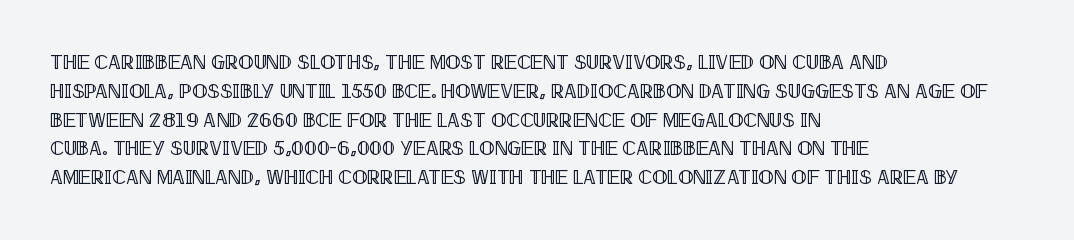
{"italic": "no", "underline": "no", "align": "left", "line_spacing": "normal", "line_spacing_ratio": 1.44, "letter_spacing": "normal", "letter_spacing_em": 0.0, "glyph_px": 20}
